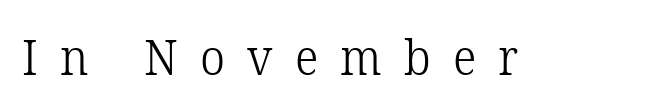
Q: Is the text bold? A: No.
Q: Is the text italic (slanted)? A: No, it is upright.
Q: Is the typeface a serif or a sans-serif typeface? A: Serif.
Q: Is the text underlined? A: No.
Q: Is the spacing between letters normal or unusually wide? A: Unusually wide.
Q: Width (condensed, normal, or wide)? A: Normal.
Q: Stroke contrast? A: Low.
Q: x-height? A: Medium.
Q: Monospaced? A: No.
